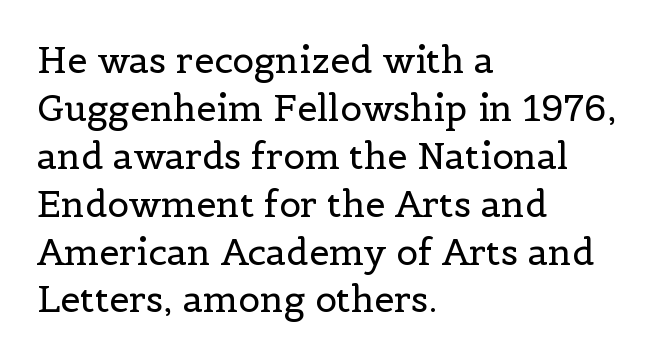
Q: Is the text bold? A: No.
Q: Is the text italic (slanted)? A: No, it is upright.
Q: Is the typeface a serif or a sans-serif typeface? A: Serif.
Q: Is the text underlined? A: No.
Q: How is the paragraph aligned? A: Left-aligned.
Q: Is the spacing between letters normal or unusually wide? A: Normal.
Q: Is the spacing between lines tight, normal or loose? A: Normal.
Q: Width (condensed, normal, or wide)? A: Normal.
Q: x-height? A: Medium.
Q: Monospaced? A: No.
